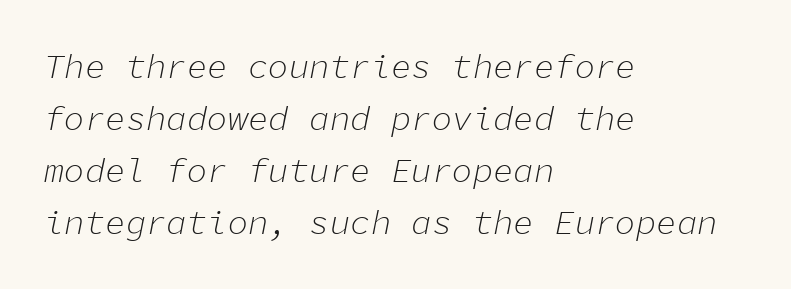
Q: Is the text bold? A: No.
Q: Is the text italic (slanted)? A: Yes, it leans right by about 11 degrees.
Q: Is the text underlined? A: No.
Q: How is the paragraph aligned? A: Left-aligned.
Q: Is the spacing between letters normal or unusually wide? A: Normal.
Q: Is the spacing between lines tight, normal or loose? A: Normal.
Q: Width (condensed, normal, or wide)? A: Normal.
Q: Stroke contrast? A: Low.
Q: x-height? A: Medium.
Q: Monospaced? A: Yes.
